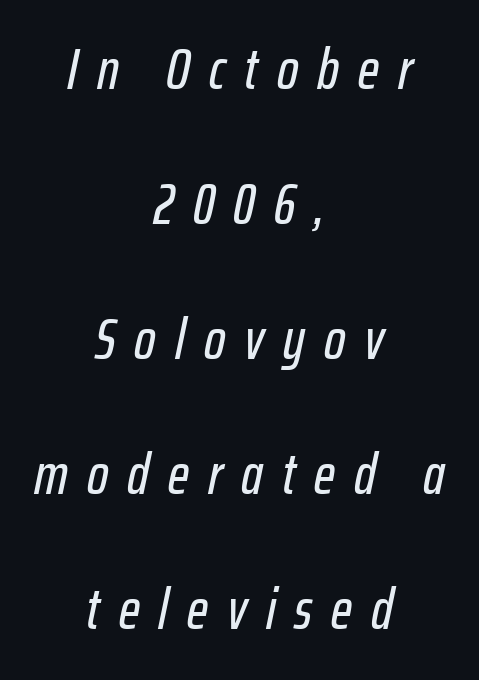
A typesetter would call this heavily tracked-out type. Yep, that's italic — everything's leaning. The typesetter chose a symmetrical, centered arrangement here. Reading down the column, the eye jumps a long way to each next line. Just letters on the line, the space beneath them empty. These lines are rendered in a variable-pitch font.
